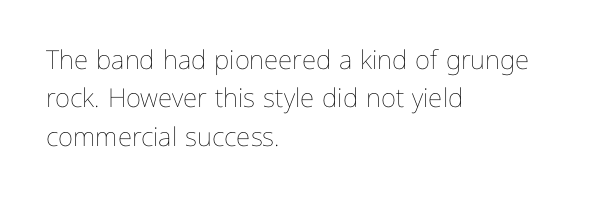
Q: Is the text bold? A: No.
Q: Is the text italic (slanted)? A: No, it is upright.
Q: Is the text underlined? A: No.
Q: How is the paragraph aligned? A: Left-aligned.
Q: Is the spacing between letters normal or unusually wide? A: Normal.
Q: Is the spacing between lines tight, normal or loose? A: Normal.
